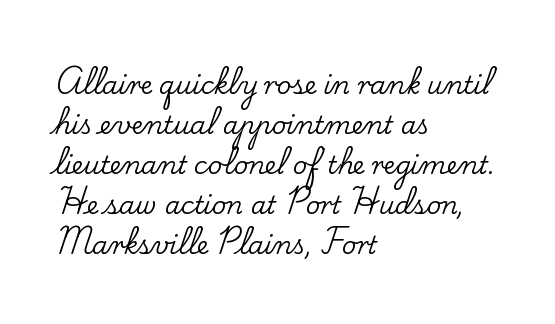
Q: Is the text italic (slanted)? A: Yes.
Q: Is the text underlined? A: No.
Q: How is the paragraph aligned? A: Left-aligned.
Q: Is the spacing between letters normal or unusually wide? A: Normal.
Q: Is the spacing between lines tight, normal or loose? A: Normal.
